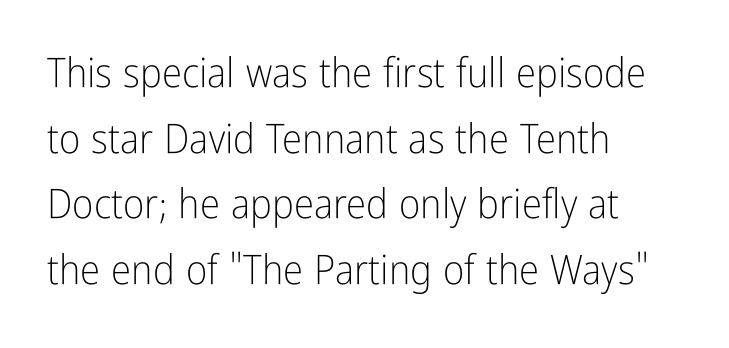
Q: Is the text bold? A: No.
Q: Is the text italic (slanted)? A: No, it is upright.
Q: Is the typeface a serif or a sans-serif typeface? A: Sans-serif.
Q: Is the text underlined? A: No.
Q: How is the paragraph aligned? A: Left-aligned.
Q: Is the spacing between letters normal or unusually wide? A: Normal.
Q: Is the spacing between lines tight, normal or loose? A: Normal.
Q: Width (condensed, normal, or wide)? A: Condensed.
Q: Stroke contrast? A: Low.
Q: x-height? A: Medium.
Q: Monospaced? A: No.
